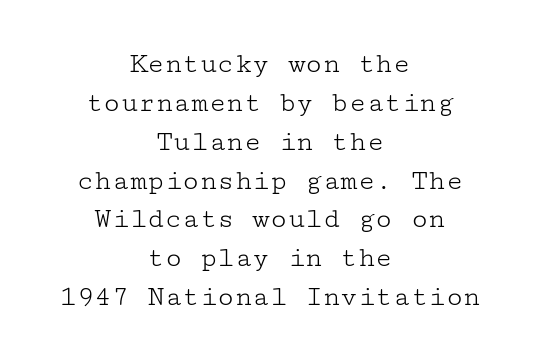
{"serif": "yes", "italic": "no", "bold": "no", "weight": "light", "width": "wide", "stroke_contrast": "low", "x_height": "medium", "underline": "no", "align": "center", "line_spacing": "normal", "line_spacing_ratio": 1.34, "letter_spacing": "normal", "letter_spacing_em": 0.0, "glyph_px": 29}
